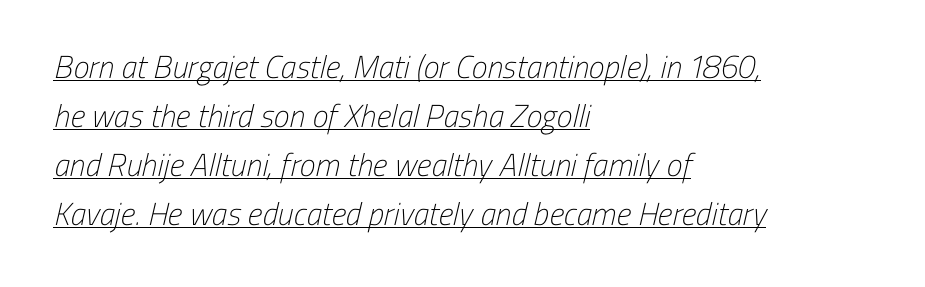
Q: Is the text bold? A: No.
Q: Is the typeface a serif or a sans-serif typeface? A: Sans-serif.
Q: Is the text underlined? A: Yes.
Q: How is the paragraph aligned? A: Left-aligned.
Q: Is the spacing between letters normal or unusually wide? A: Normal.
Q: Is the spacing between lines tight, normal or loose? A: Normal.
Q: Width (condensed, normal, or wide)? A: Condensed.
Q: Stroke contrast? A: Low.
Q: x-height? A: Medium.
Q: Monospaced? A: No.
